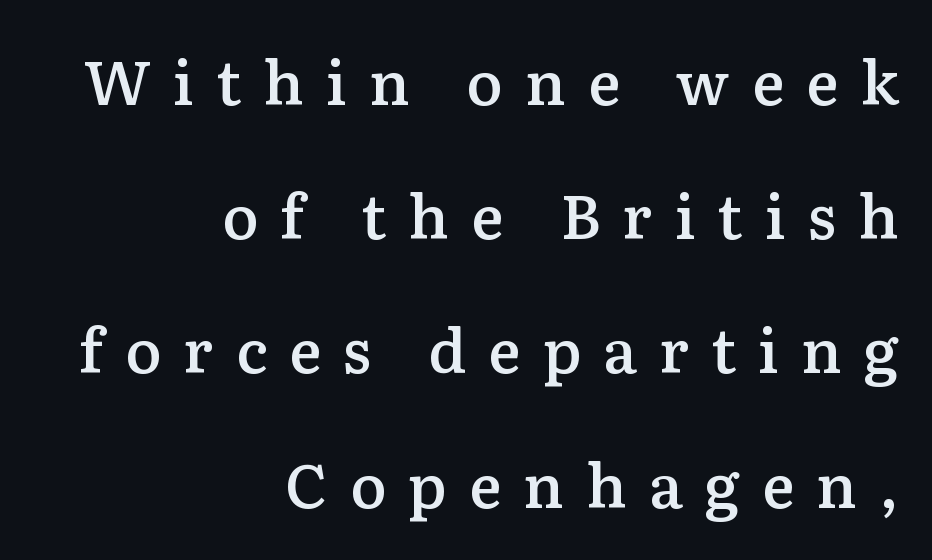
Q: Is the text bold? A: Semi-bold.
Q: Is the text italic (slanted)? A: No, it is upright.
Q: Is the typeface a serif or a sans-serif typeface? A: Serif.
Q: Is the text underlined? A: No.
Q: How is the paragraph aligned? A: Right-aligned.
Q: Is the spacing between letters normal or unusually wide? A: Unusually wide.
Q: Is the spacing between lines tight, normal or loose? A: Loose.
Q: Width (condensed, normal, or wide)? A: Normal.
Q: Stroke contrast? A: Low.
Q: x-height? A: Medium.
Q: Monospaced? A: No.
